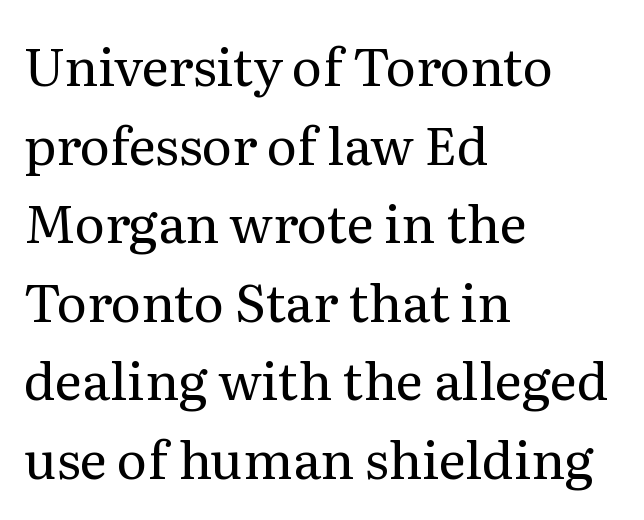
The image shows 52 px regular-weight serif type, upright; set left-aligned, normal line spacing (1.51x), normal letter spacing, not underlined; medium stroke contrast and a medium x-height.
